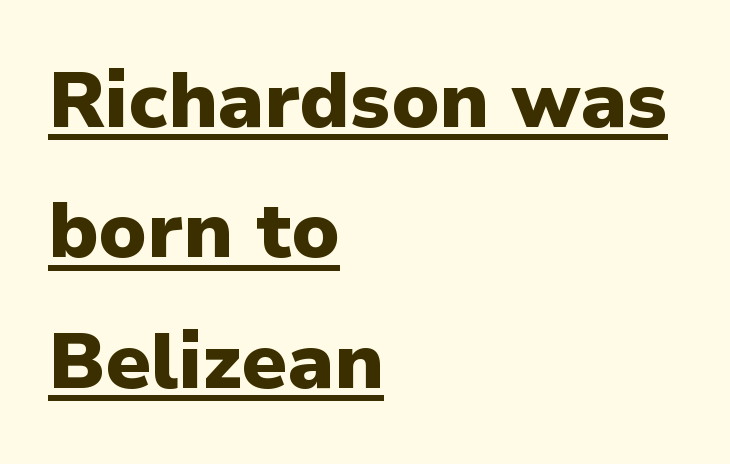
These lines are rendered in a variable-pitch font. Pretty heavy lettering here — definitely bold. Is the letter spacing exaggerated? No — it looks like the ordinary default. The paragraph has a hard left edge and a soft right edge.
